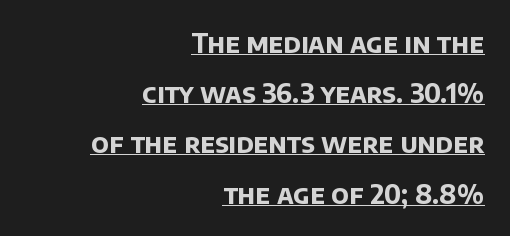
The image shows 26 px bold type; set right-aligned, loose line spacing (1.93x), normal letter spacing, underlined.
